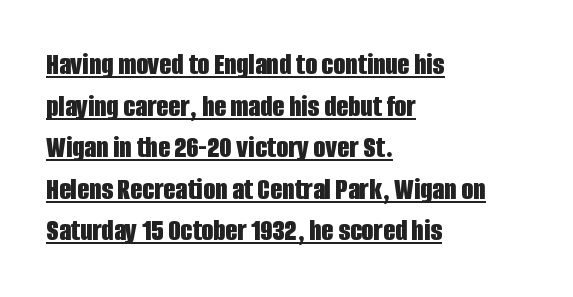
Notice how the passage keeps a crisp vertical edge on the left only. Reading down the column, the eye jumps a familiar distance to each next line. The face used here appears with an underline applied. Ascenders rise straight up at ninety degrees. The rendering shows plain stroke endings on the letterforms — a sans-serif design. The sample has been set heavy, in full bold.
